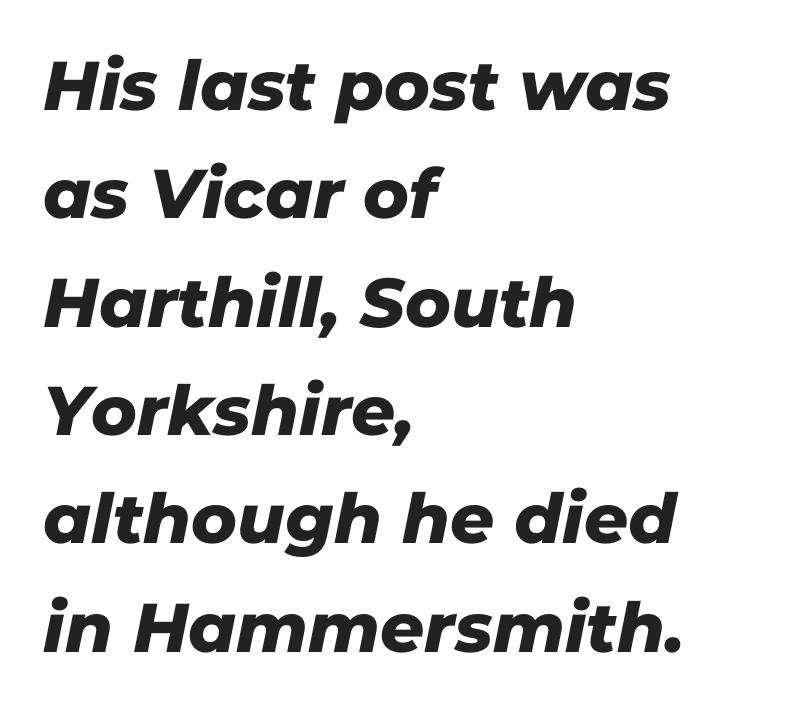
The image shows 69 px sans-serif type; set left-aligned, normal line spacing (1.57x), normal letter spacing, not underlined; low stroke contrast and a medium x-height.
